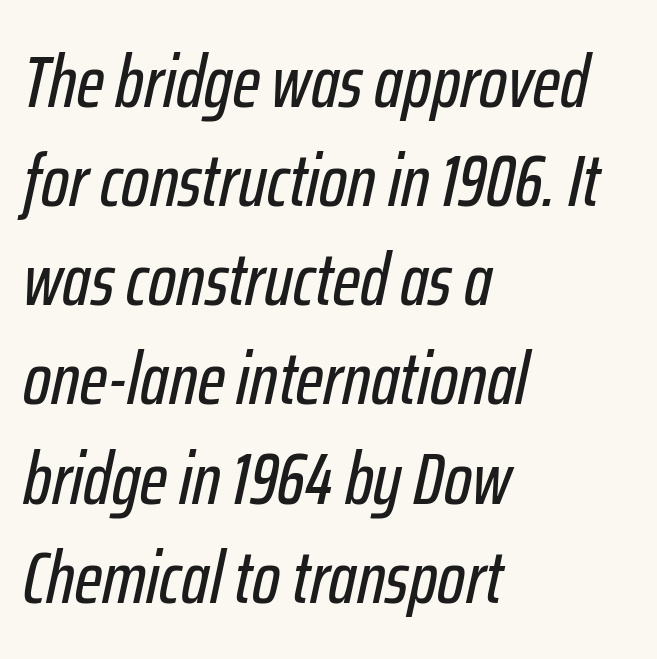
{"italic": "yes", "lean": "right", "slant_degrees": 12, "width": "condensed", "stroke_contrast": "low", "x_height": "medium", "monospaced": "no", "underline": "no", "align": "left", "line_spacing": "normal", "line_spacing_ratio": 1.34, "letter_spacing": "normal", "letter_spacing_em": 0.0, "glyph_px": 74}
